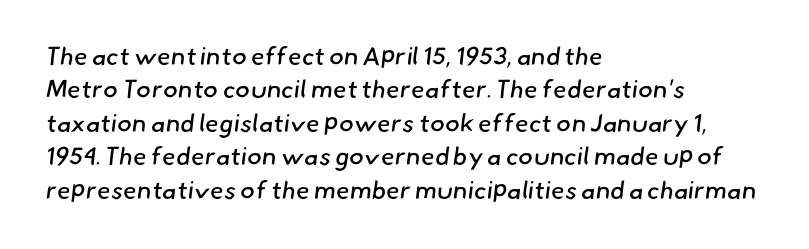
{"bold": "no", "underline": "no", "align": "left", "line_spacing": "normal", "line_spacing_ratio": 1.34, "letter_spacing": "normal", "letter_spacing_em": 0.0, "glyph_px": 25}
